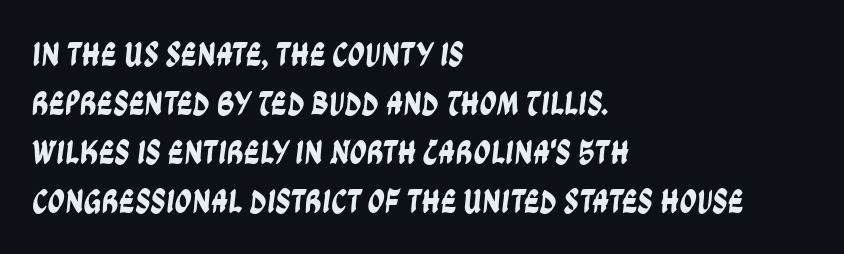
{"serif": "no", "width": "condensed", "stroke_contrast": "low", "x_height": "large", "monospaced": "no", "underline": "no", "align": "left", "line_spacing": "normal", "line_spacing_ratio": 1.44, "letter_spacing": "normal", "letter_spacing_em": 0.0, "glyph_px": 34}
